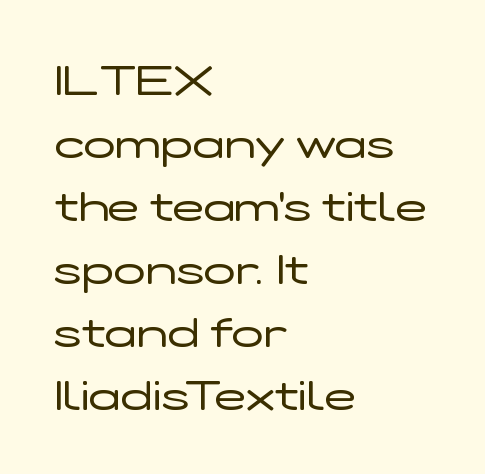
{"serif": "no", "italic": "no", "bold": "no", "weight": "regular", "width": "wide", "stroke_contrast": "low", "x_height": "medium", "monospaced": "no", "underline": "no", "align": "left", "line_spacing": "normal", "line_spacing_ratio": 1.5, "letter_spacing": "normal", "letter_spacing_em": 0.0, "glyph_px": 42}
